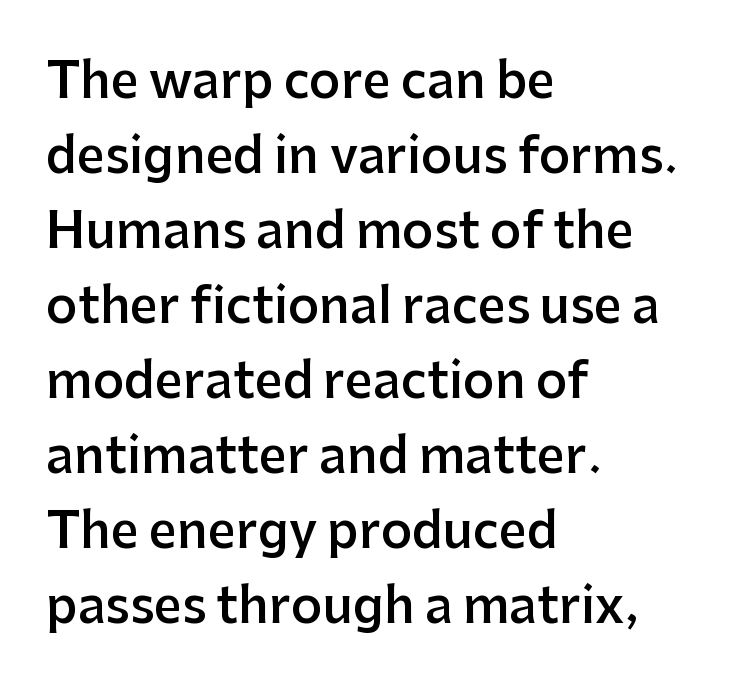
Q: Is the text bold? A: Semi-bold.
Q: Is the text italic (slanted)? A: No, it is upright.
Q: Is the typeface a serif or a sans-serif typeface? A: Sans-serif.
Q: Is the text underlined? A: No.
Q: How is the paragraph aligned? A: Left-aligned.
Q: Is the spacing between letters normal or unusually wide? A: Normal.
Q: Is the spacing between lines tight, normal or loose? A: Normal.
Q: Width (condensed, normal, or wide)? A: Normal.
Q: Stroke contrast? A: Low.
Q: x-height? A: Medium.
Q: Monospaced? A: No.
